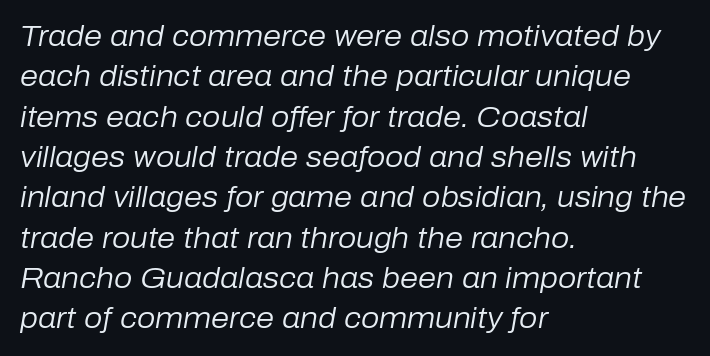
Q: Is the text bold? A: No.
Q: Is the text italic (slanted)? A: Yes, it leans right by about 10 degrees.
Q: Is the text underlined? A: No.
Q: How is the paragraph aligned? A: Left-aligned.
Q: Is the spacing between letters normal or unusually wide? A: Normal.
Q: Is the spacing between lines tight, normal or loose? A: Normal.
Q: Width (condensed, normal, or wide)? A: Normal.
Q: Stroke contrast? A: Low.
Q: x-height? A: Medium.
Q: Monospaced? A: No.
